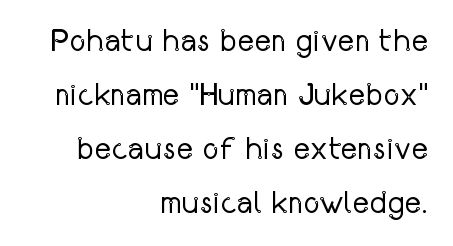
The image shows 32 px regular-weight, condensed sans-serif type, upright; set right-aligned, normal line spacing (1.69x), normal letter spacing, not underlined; low stroke contrast and a medium x-height.
